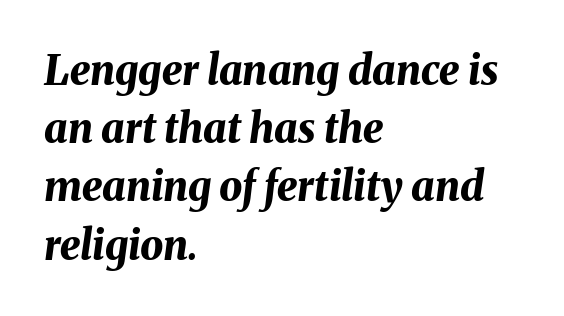
Honestly, there is no underline to notice here at all. The lines in this sample share a left origin and differ only in where they stop. Think of a printed novel: that variable character pitch is what you see here. Observe the ordinary spacing: letters are neighbours, not strangers.
